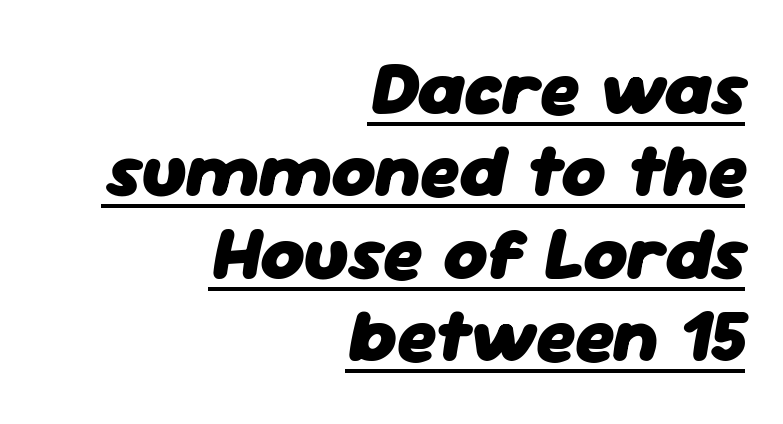
Q: Is the text bold? A: Yes.
Q: Is the text italic (slanted)? A: Yes, it leans right by about 11 degrees.
Q: Is the text underlined? A: Yes.
Q: How is the paragraph aligned? A: Right-aligned.
Q: Is the spacing between letters normal or unusually wide? A: Normal.
Q: Is the spacing between lines tight, normal or loose? A: Tight.
Q: Width (condensed, normal, or wide)? A: Normal.
Q: Stroke contrast? A: Low.
Q: x-height? A: Medium.
Q: Monospaced? A: No.
